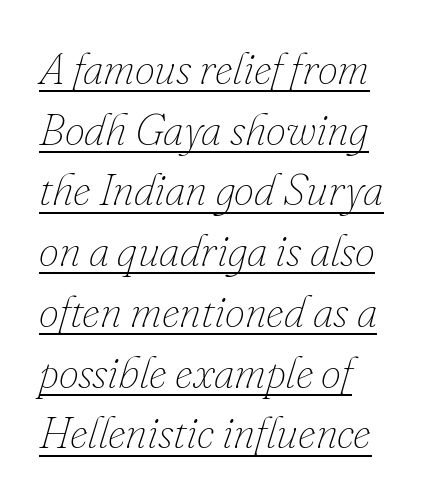
Q: Is the text bold? A: No.
Q: Is the text italic (slanted)? A: Yes, it leans right by about 16 degrees.
Q: Is the text underlined? A: Yes.
Q: How is the paragraph aligned? A: Left-aligned.
Q: Is the spacing between letters normal or unusually wide? A: Normal.
Q: Is the spacing between lines tight, normal or loose? A: Normal.
Q: Width (condensed, normal, or wide)? A: Normal.
Q: Stroke contrast? A: Low.
Q: x-height? A: Small.
Q: Monospaced? A: No.
